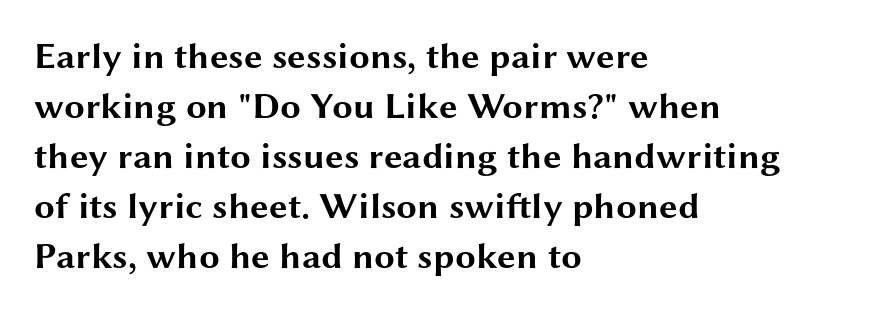
{"serif": "no", "italic": "no", "bold": "yes", "weight": "bold", "width": "wide", "stroke_contrast": "medium", "x_height": "medium", "monospaced": "no", "underline": "no", "align": "left", "line_spacing": "normal", "line_spacing_ratio": 1.35, "letter_spacing": "normal", "letter_spacing_em": 0.0, "glyph_px": 37}
